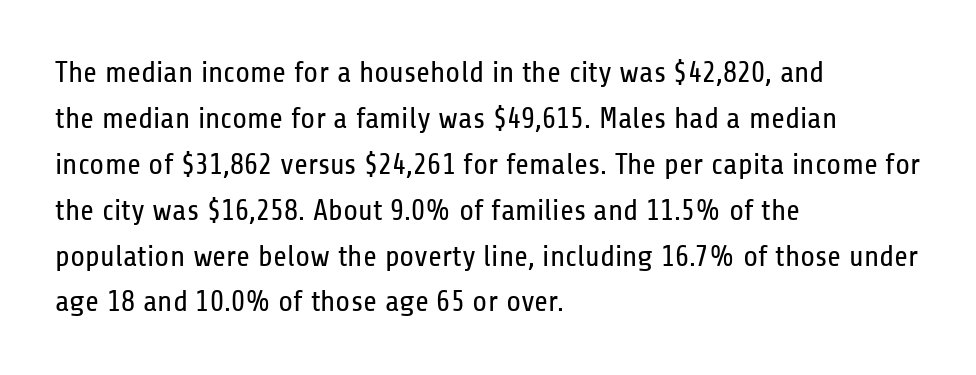
{"serif": "no", "italic": "no", "bold": "no", "weight": "regular", "width": "condensed", "stroke_contrast": "low", "x_height": "medium", "monospaced": "no", "underline": "no", "align": "left", "line_spacing": "normal", "line_spacing_ratio": 1.53, "letter_spacing": "normal", "letter_spacing_em": 0.0, "glyph_px": 30}
